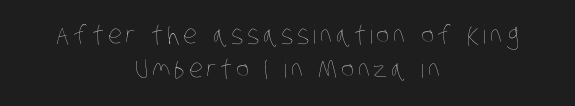
Q: Is the text bold? A: No.
Q: Is the text underlined? A: No.
Q: How is the paragraph aligned? A: Centered.
Q: Is the spacing between lines tight, normal or loose? A: Normal.
